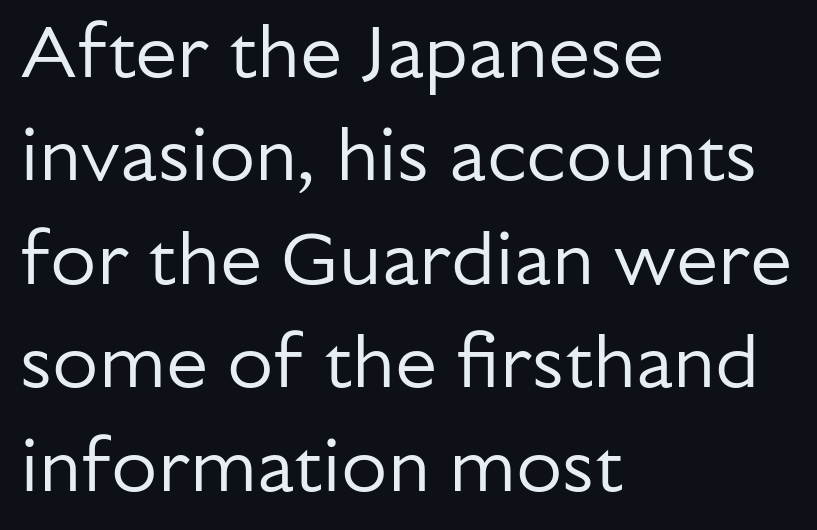
Q: Is the text bold? A: No.
Q: Is the text italic (slanted)? A: No, it is upright.
Q: Is the typeface a serif or a sans-serif typeface? A: Sans-serif.
Q: Is the text underlined? A: No.
Q: How is the paragraph aligned? A: Left-aligned.
Q: Is the spacing between letters normal or unusually wide? A: Normal.
Q: Is the spacing between lines tight, normal or loose? A: Normal.
Q: Width (condensed, normal, or wide)? A: Normal.
Q: Stroke contrast? A: Low.
Q: x-height? A: Medium.
Q: Monospaced? A: No.
